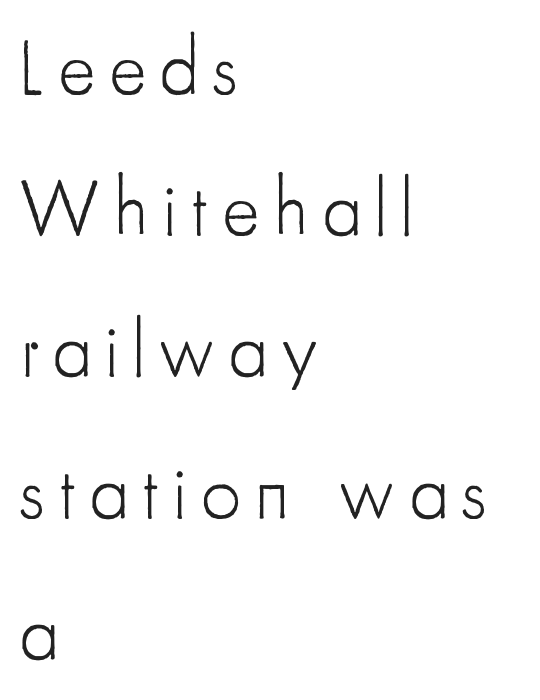
The face used here is a sans, in the tradition of grotesques and geometrics. Short and long lines alike share a common starting point at left. Looks like regular typesetting: each glyph gets only the width it needs. Tall strokes in this sample are plumb rather than angled. Letters rest on an invisible, unmarked baseline. The cut favours lightness, reaching ordinary text weight at its darkest.
